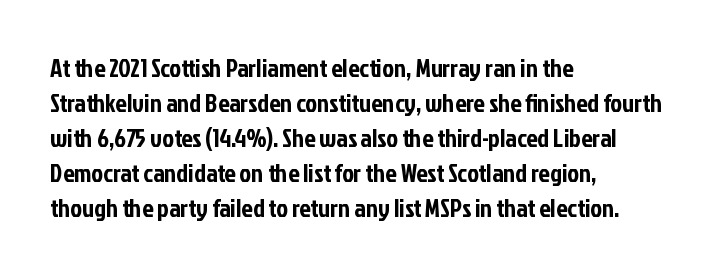
{"italic": "no", "underline": "no", "align": "left", "line_spacing": "normal", "line_spacing_ratio": 1.4, "letter_spacing": "normal", "letter_spacing_em": 0.0, "glyph_px": 25}
